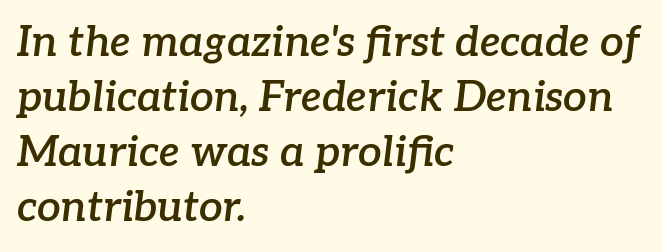
Q: Is the text bold? A: Semi-bold.
Q: Is the text italic (slanted)? A: Yes, it leans right by about 7 degrees.
Q: Is the typeface a serif or a sans-serif typeface? A: Serif.
Q: Is the text underlined? A: No.
Q: How is the paragraph aligned? A: Left-aligned.
Q: Is the spacing between letters normal or unusually wide? A: Normal.
Q: Is the spacing between lines tight, normal or loose? A: Normal.
Q: Width (condensed, normal, or wide)? A: Normal.
Q: Stroke contrast? A: Low.
Q: x-height? A: Medium.
Q: Monospaced? A: No.
